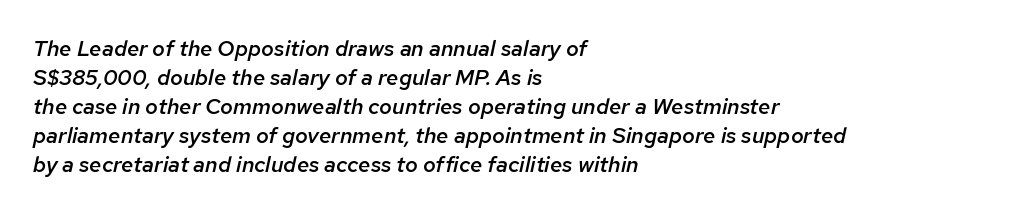
Q: Is the text bold? A: Semi-bold.
Q: Is the text italic (slanted)? A: Yes, it leans right by about 12 degrees.
Q: Is the text underlined? A: No.
Q: How is the paragraph aligned? A: Left-aligned.
Q: Is the spacing between letters normal or unusually wide? A: Normal.
Q: Is the spacing between lines tight, normal or loose? A: Normal.
